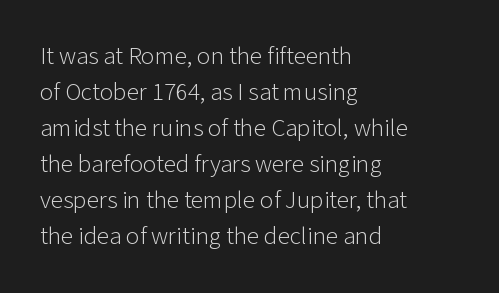
The rendering anchors every line to the left-hand side. Words appear dense and cohesive because spacing is normal. Does the leading feel generous? No, just average. A quiet, ordinary-to-light weight characterises the typeface.
